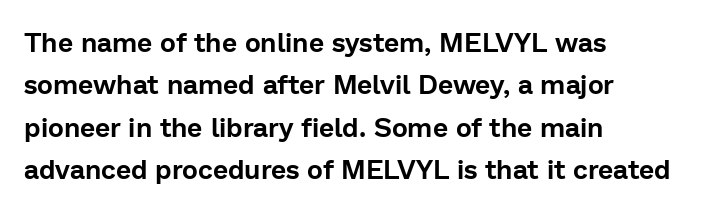
Successive baselines arrive at the customary interval. Tall strokes in this sample are plumb rather than angled. Where is the straight margin? On the left. Lines of text with bare space underneath. Each word holds together tightly as a unit, with standard inter-letter gaps.
